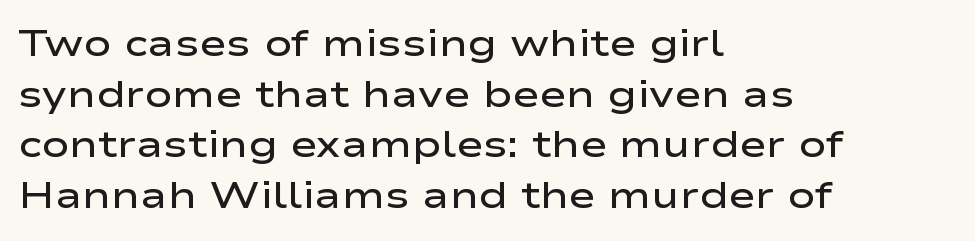
The passage shown is typed in a proportional face where columns would drift. How would I describe the line gaps? Plain and ordinary. If you drew a ruler down the left edge, every line would touch it. A bit beefed up — I'd call it semibold rather than bold. Posture: vertical.
